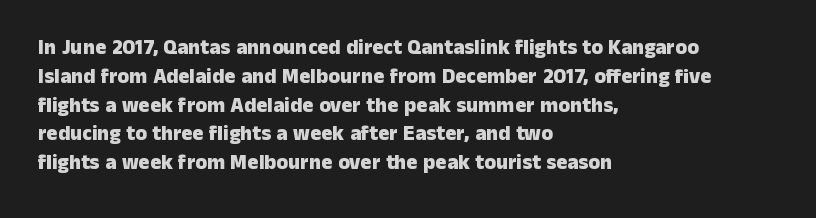
Q: Is the text bold? A: Yes.
Q: Is the text italic (slanted)? A: No, it is upright.
Q: Is the text underlined? A: No.
Q: How is the paragraph aligned? A: Left-aligned.
Q: Is the spacing between letters normal or unusually wide? A: Normal.
Q: Is the spacing between lines tight, normal or loose? A: Normal.
